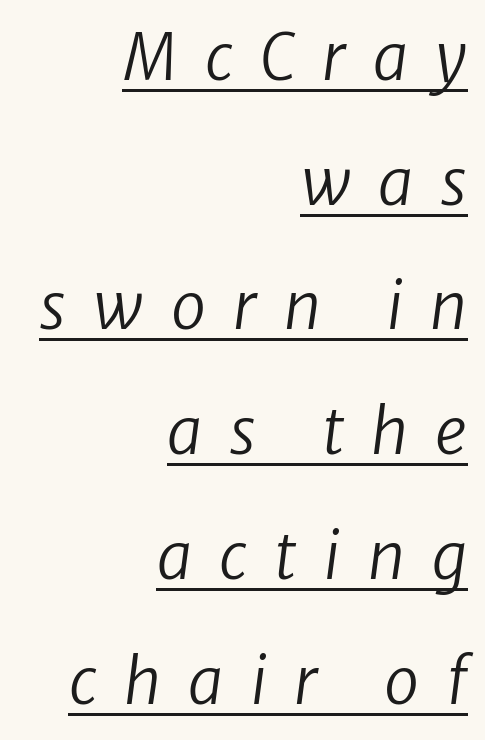
{"italic": "yes", "lean": "right", "slant_degrees": 8, "bold": "no", "weight": "regular", "width": "normal", "stroke_contrast": "low", "x_height": "medium", "monospaced": "no", "underline": "yes", "align": "right", "line_spacing": "loose", "line_spacing_ratio": 1.98, "letter_spacing": "wide", "letter_spacing_em": 0.43, "glyph_px": 63}
